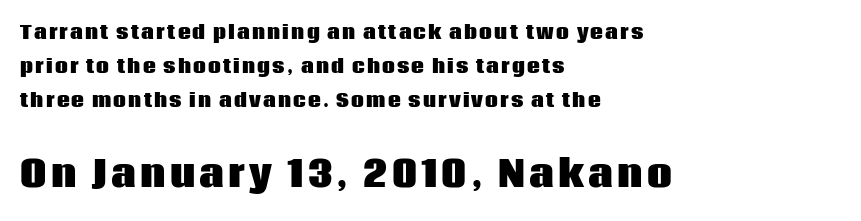
{"serif": "no", "italic": "no", "bold": "yes", "weight": "heavy", "width": "normal", "stroke_contrast": "low", "x_height": "large", "monospaced": "no", "underline": "no", "align": "left", "line_spacing_ratio": 1.88, "larger_block": "second", "size_ratio": 1.94, "glyph_px": 35}
